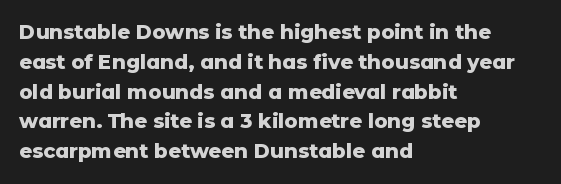
{"italic": "no", "bold": "yes", "underline": "no", "align": "left", "line_spacing": "normal", "line_spacing_ratio": 1.49, "letter_spacing": "normal", "letter_spacing_em": 0.0, "glyph_px": 20}
